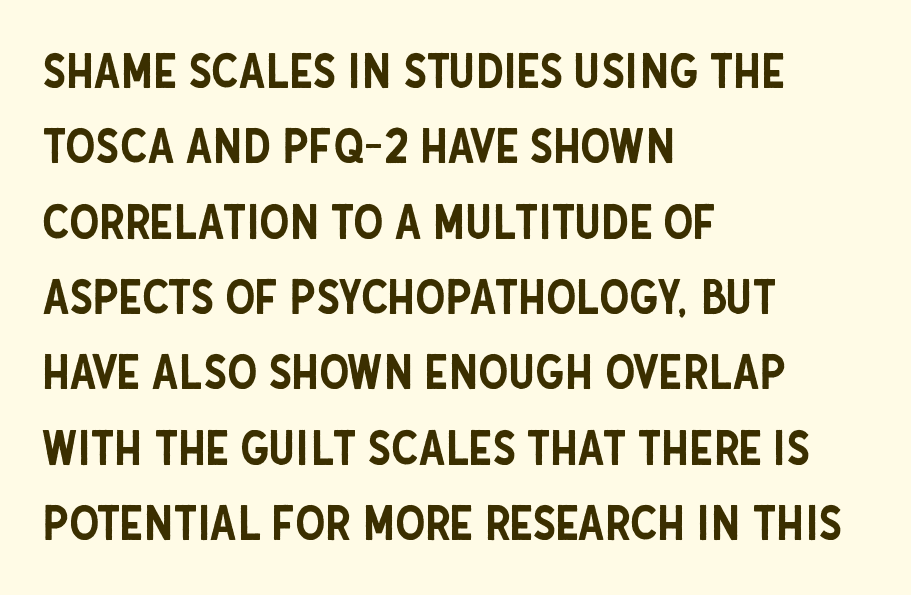
The image shows 48 px condensed sans-serif type, upright; set left-aligned, normal line spacing (1.57x), normal letter spacing, not underlined; low stroke contrast and a large x-height.
